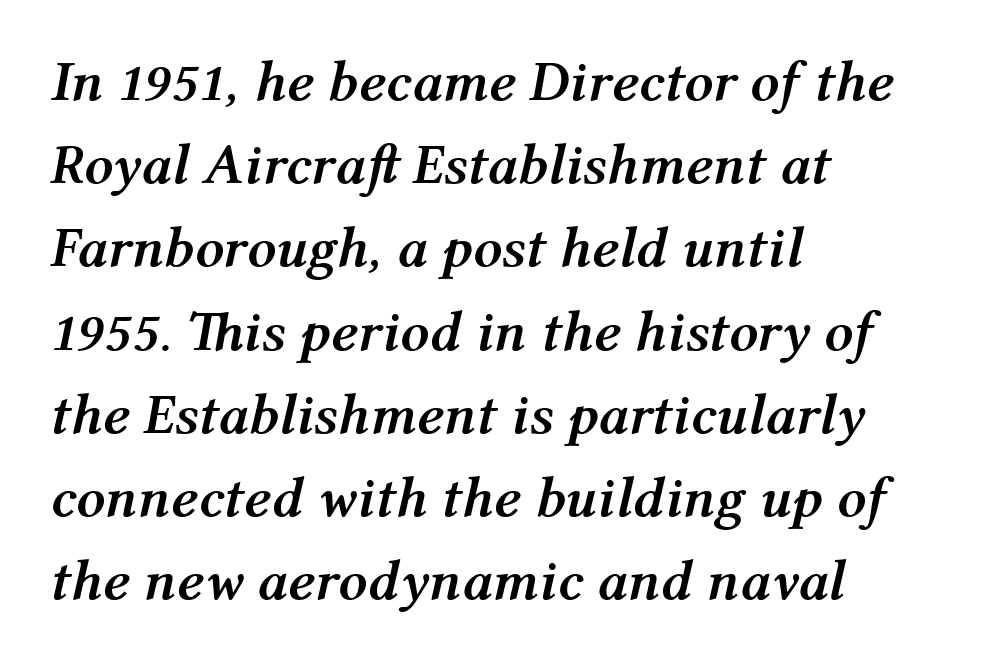
The image shows 57 px semibold type, italic (leaning right); set left-aligned, normal line spacing (1.46x), normal letter spacing, not underlined; medium stroke contrast and a medium x-height.
